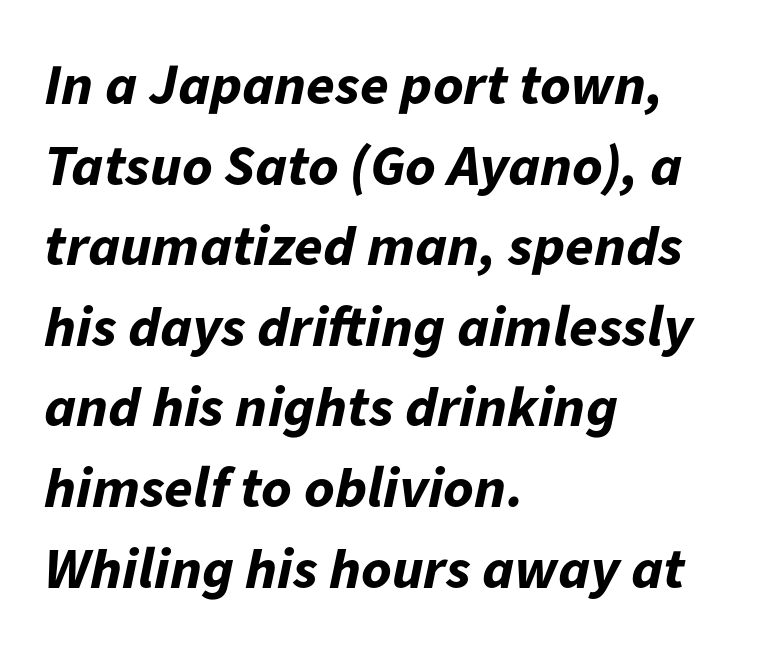
{"italic": "yes", "lean": "right", "slant_degrees": 11, "bold": "yes", "weight": "bold", "width": "normal", "stroke_contrast": "low", "x_height": "medium", "monospaced": "no", "underline": "no", "align": "left", "line_spacing": "normal", "line_spacing_ratio": 1.39, "letter_spacing": "normal", "letter_spacing_em": 0.0, "glyph_px": 58}
